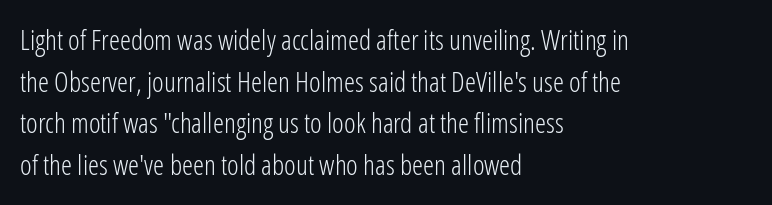
{"serif": "no", "italic": "no", "bold": "no", "weight": "light", "width": "condensed", "stroke_contrast": "low", "x_height": "medium", "monospaced": "no", "underline": "no", "align": "left", "line_spacing": "normal", "line_spacing_ratio": 1.49, "letter_spacing": "normal", "letter_spacing_em": 0.0, "glyph_px": 28}
